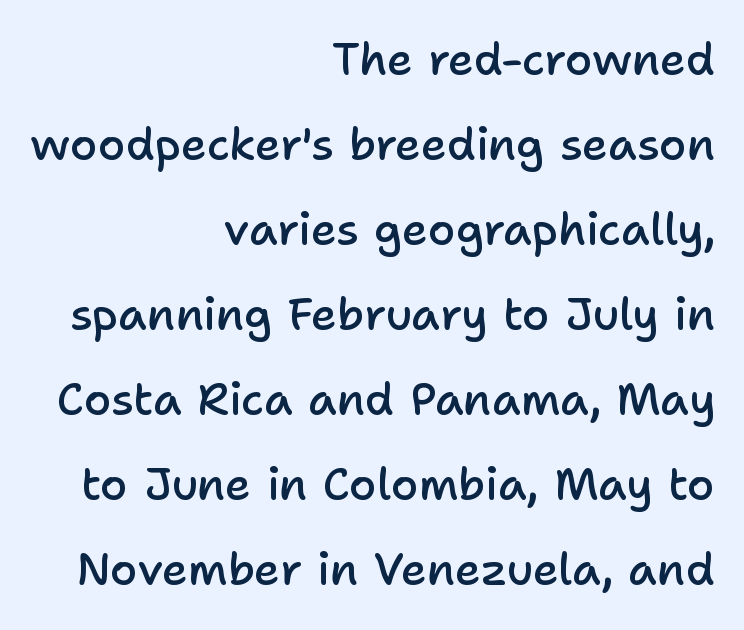
Its strokes are somewhat broadened, the hallmark of semibold type. Here the designer chose a conventional face with non-uniform glyph widths. Grotesque or geometric, the face here clearly has no serifs. The typesetter chose a ragged-left arrangement here.
